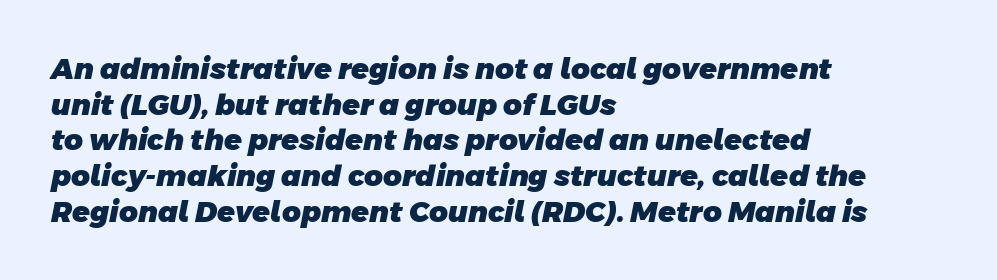
The image shows 29 px heavy sans-serif type; set left-aligned, line spacing 1.23x, normal letter spacing, not underlined; low stroke contrast and a large x-height.
